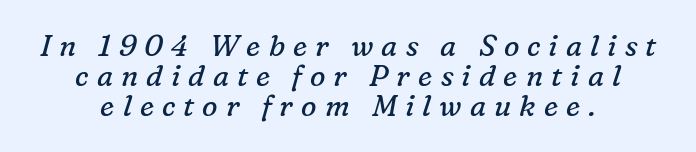
The image shows 29 px regular-weight serif type, italic (leaning right); set centered, tight line spacing (1.04x), unusually wide letter spacing (+0.28 em), not underlined; low stroke contrast and a medium x-height.
